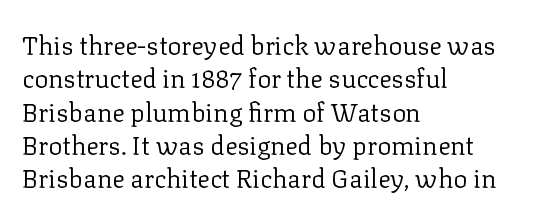
Q: Is the text bold? A: No.
Q: Is the text italic (slanted)? A: No, it is upright.
Q: Is the text underlined? A: No.
Q: How is the paragraph aligned? A: Left-aligned.
Q: Is the spacing between letters normal or unusually wide? A: Normal.
Q: Is the spacing between lines tight, normal or loose? A: Normal.
